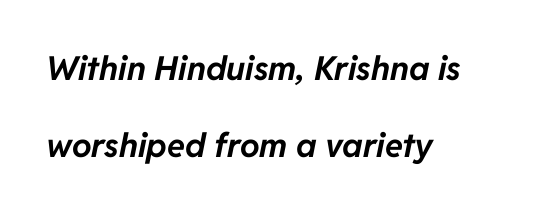
The space directly below the letters is spotless. Pretty heavy lettering here — definitely bold. Notice how the stems are inclined rather than vertical — that's the hallmark of italics. Whoever set this chose breathing room over compactness in the vertical rhythm.
